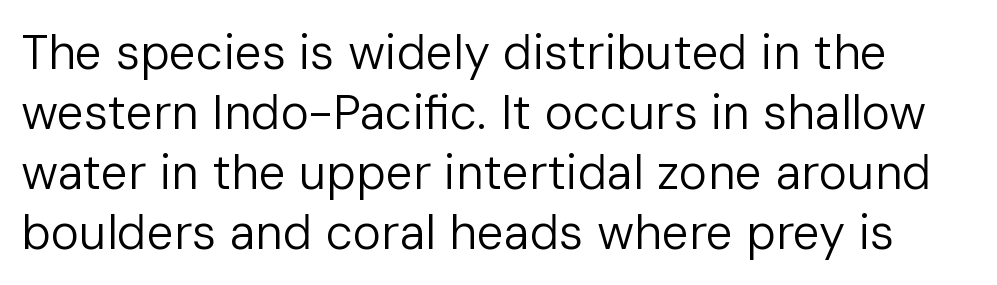
{"serif": "no", "italic": "no", "bold": "no", "weight": "regular", "width": "normal", "stroke_contrast": "low", "x_height": "medium", "monospaced": "no", "underline": "no", "line_spacing": "normal", "line_spacing_ratio": 1.25, "letter_spacing": "normal", "letter_spacing_em": 0.0, "glyph_px": 48}
